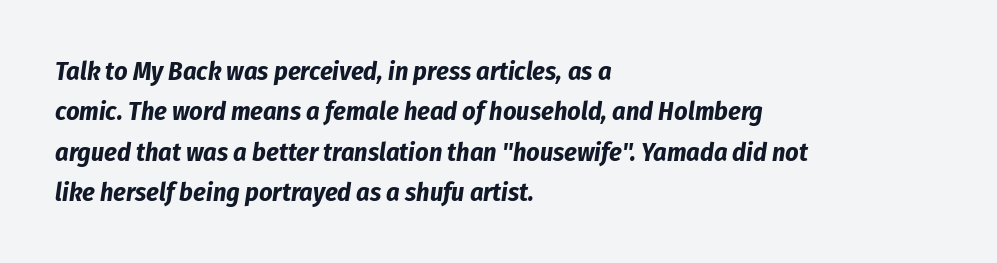
The image shows 26 px bold type, italic (leaning right); set left-aligned, normal line spacing (1.55x), normal letter spacing, not underlined.
